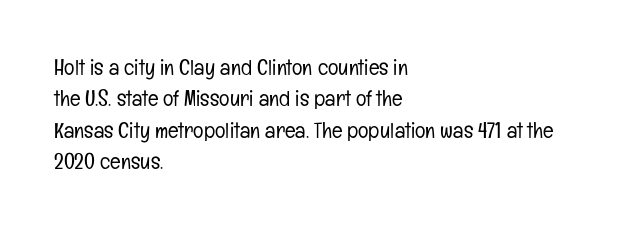
The line-height multiplier appears to be the usual default. The ragged edge is on the right, which tells us the setting is flush left. A typesetter would mark this as roman, not italic. This sample uses plain, unmodified letter spacing. No letter is thick-stroked: the sample isn't bold.
